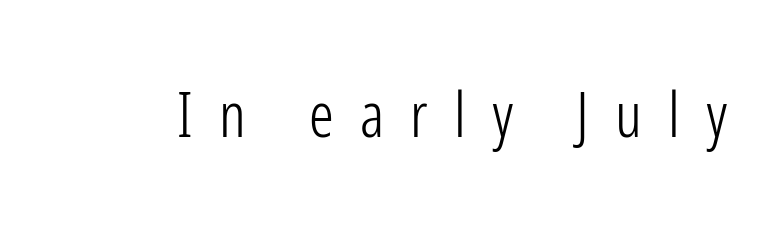
Q: Is the text bold? A: No.
Q: Is the text italic (slanted)? A: No, it is upright.
Q: Is the typeface a serif or a sans-serif typeface? A: Sans-serif.
Q: Is the text underlined? A: No.
Q: Is the spacing between letters normal or unusually wide? A: Unusually wide.
Q: Width (condensed, normal, or wide)? A: Condensed.
Q: Stroke contrast? A: Low.
Q: x-height? A: Medium.
Q: Monospaced? A: No.
